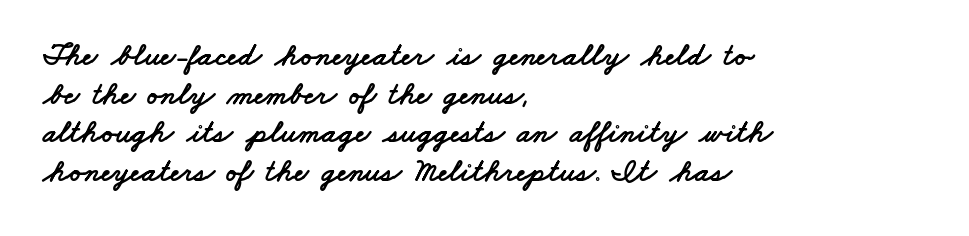
{"serif": "no", "width": "wide", "stroke_contrast": "low", "x_height": "small", "monospaced": "no", "underline": "no", "align": "left", "line_spacing_ratio": 1.21, "letter_spacing": "normal", "letter_spacing_em": 0.0, "glyph_px": 32}
